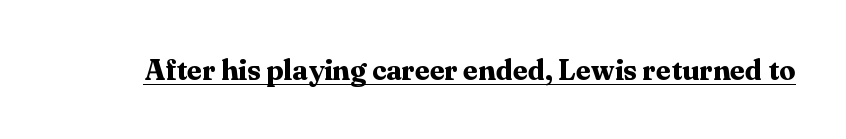
{"serif": "yes", "italic": "no", "bold": "yes", "weight": "bold", "width": "normal", "stroke_contrast": "medium", "x_height": "medium", "monospaced": "no", "underline": "yes", "letter_spacing": "normal", "letter_spacing_em": 0.0, "glyph_px": 29}
